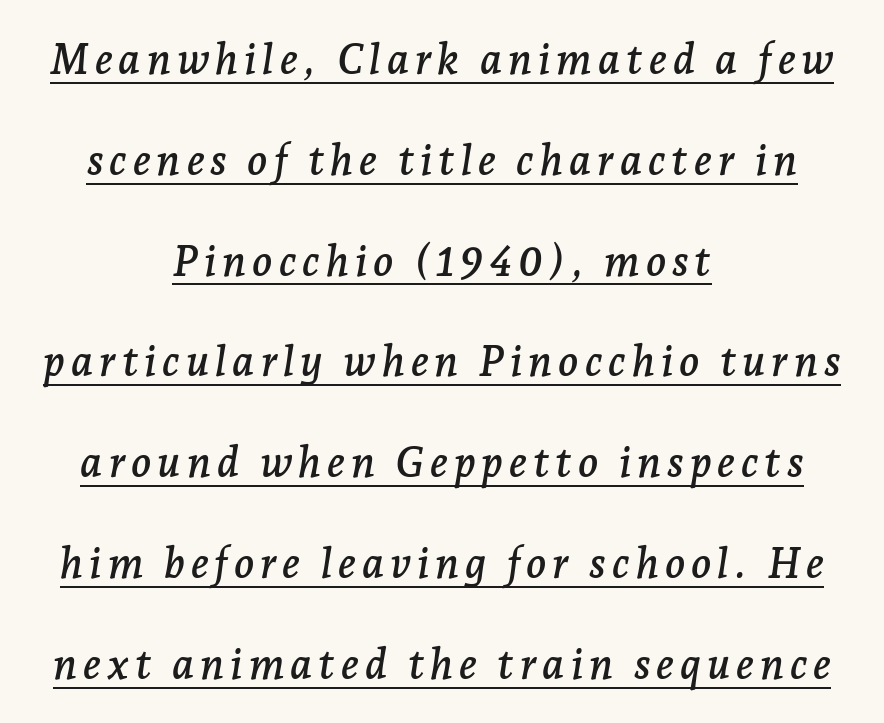
The image shows 42 px serif type, italic (leaning right); set centered, loose line spacing (2.4x), underlined; low stroke contrast and a medium x-height.
